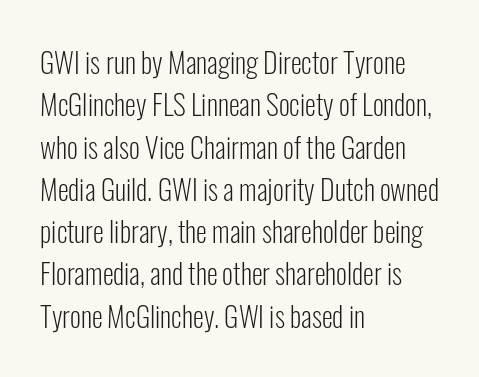
Q: Is the text bold? A: No.
Q: Is the text italic (slanted)? A: No, it is upright.
Q: Is the typeface a serif or a sans-serif typeface? A: Sans-serif.
Q: Is the text underlined? A: No.
Q: How is the paragraph aligned? A: Left-aligned.
Q: Is the spacing between letters normal or unusually wide? A: Normal.
Q: Is the spacing between lines tight, normal or loose? A: Normal.
Q: Width (condensed, normal, or wide)? A: Condensed.
Q: Stroke contrast? A: Low.
Q: x-height? A: Medium.
Q: Monospaced? A: No.
